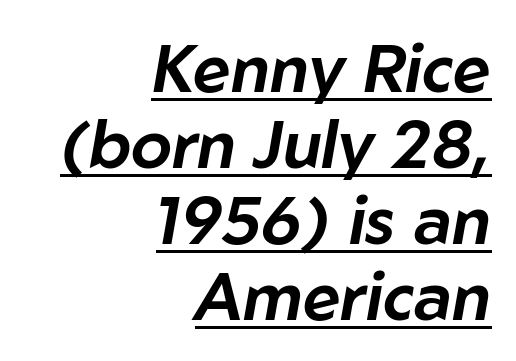
{"italic": "yes", "lean": "right", "slant_degrees": 10, "width": "normal", "stroke_contrast": "low", "x_height": "medium", "monospaced": "no", "underline": "yes", "align": "right", "line_spacing": "tight", "line_spacing_ratio": 1.15, "letter_spacing": "normal", "letter_spacing_em": 0.0, "glyph_px": 66}
